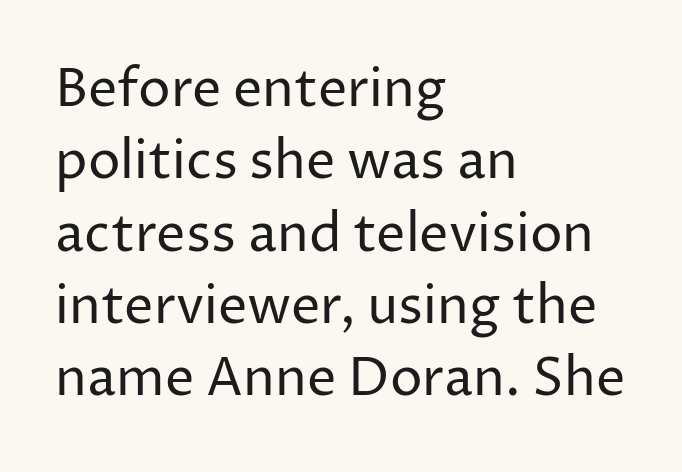
Q: Is the text bold? A: No.
Q: Is the text italic (slanted)? A: No, it is upright.
Q: Is the typeface a serif or a sans-serif typeface? A: Sans-serif.
Q: Is the text underlined? A: No.
Q: How is the paragraph aligned? A: Left-aligned.
Q: Is the spacing between letters normal or unusually wide? A: Normal.
Q: Is the spacing between lines tight, normal or loose? A: Normal.
Q: Width (condensed, normal, or wide)? A: Normal.
Q: Stroke contrast? A: Low.
Q: x-height? A: Medium.
Q: Monospaced? A: No.
